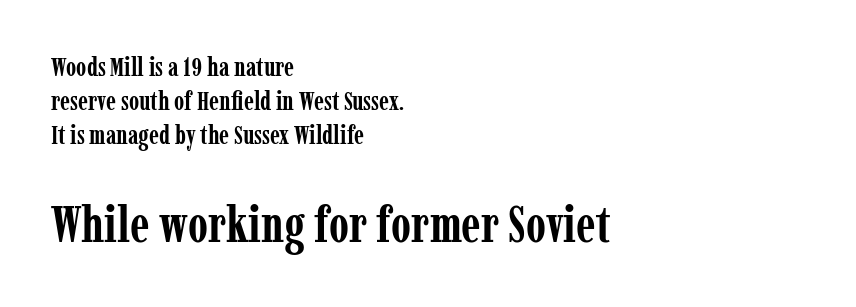
Q: Is the text bold? A: Yes.
Q: Is the text italic (slanted)? A: No, it is upright.
Q: Is the typeface a serif or a sans-serif typeface? A: Serif.
Q: Is the text underlined? A: No.
Q: How is the paragraph aligned? A: Left-aligned.
Q: Is the spacing between letters normal or unusually wide? A: Normal.
Q: Is the spacing between lines tight, normal or loose? A: Normal.
Q: Which block of text is set in a larger size, the first (top) or the second (bottom)? A: The second (bottom) one.
Q: Width (condensed, normal, or wide)? A: Condensed.
Q: Stroke contrast? A: Low.
Q: x-height? A: Medium.
Q: Monospaced? A: No.
